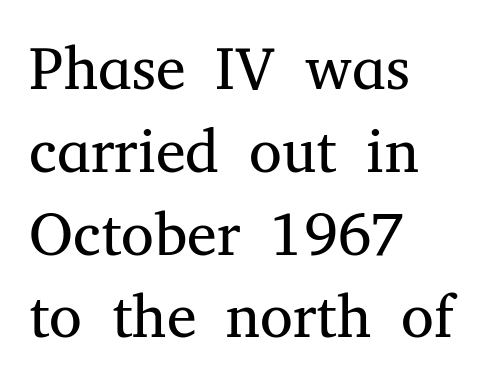
Q: Is the text bold? A: No.
Q: Is the text italic (slanted)? A: No, it is upright.
Q: Is the typeface a serif or a sans-serif typeface? A: Serif.
Q: Is the text underlined? A: No.
Q: How is the paragraph aligned? A: Left-aligned.
Q: Is the spacing between letters normal or unusually wide? A: Normal.
Q: Is the spacing between lines tight, normal or loose? A: Normal.
Q: Width (condensed, normal, or wide)? A: Normal.
Q: Stroke contrast? A: Medium.
Q: x-height? A: Medium.
Q: Monospaced? A: No.
